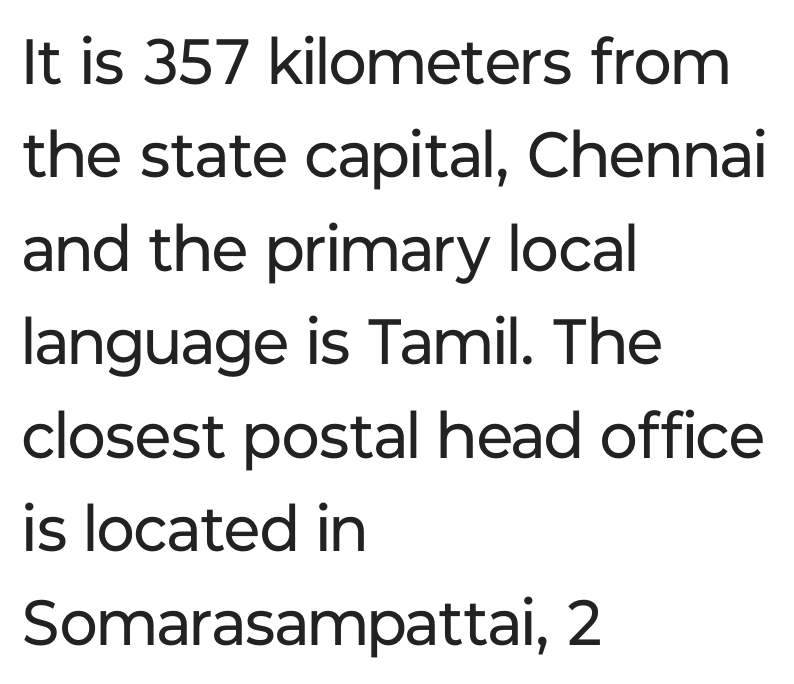
{"serif": "no", "italic": "no", "bold": "no", "weight": "regular", "width": "normal", "stroke_contrast": "low", "x_height": "medium", "monospaced": "no", "underline": "no", "align": "left", "line_spacing": "normal", "line_spacing_ratio": 1.46, "letter_spacing": "normal", "letter_spacing_em": 0.0, "glyph_px": 64}
